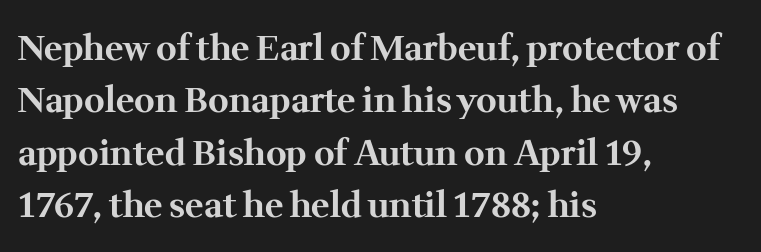
Q: Is the text bold? A: Yes.
Q: Is the text italic (slanted)? A: No, it is upright.
Q: Is the typeface a serif or a sans-serif typeface? A: Serif.
Q: Is the text underlined? A: No.
Q: How is the paragraph aligned? A: Left-aligned.
Q: Is the spacing between letters normal or unusually wide? A: Normal.
Q: Is the spacing between lines tight, normal or loose? A: Normal.
Q: Width (condensed, normal, or wide)? A: Normal.
Q: Stroke contrast? A: Medium.
Q: x-height? A: Medium.
Q: Monospaced? A: No.
